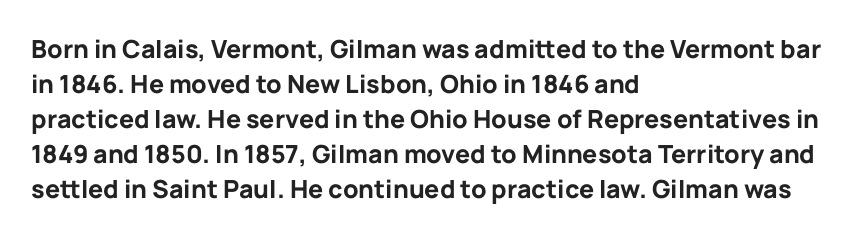
The image shows 25 px bold type, upright; set left-aligned, normal line spacing (1.4x), normal letter spacing, not underlined.
